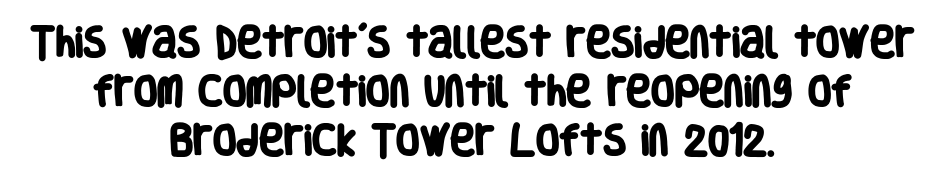
The image shows 34 px heavy, condensed sans-serif type; set centered, normal line spacing (1.44x), normal letter spacing, not underlined; low stroke contrast and a large x-height.
